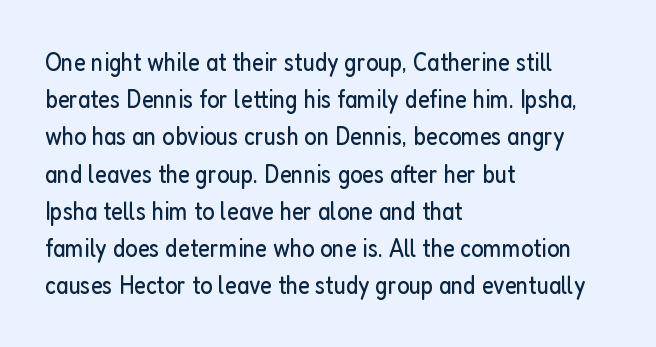
The image shows 26 px text type, upright; set left-aligned, normal line spacing (1.43x), normal letter spacing, not underlined.
